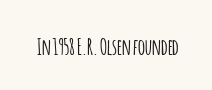
{"italic": "no", "underline": "no", "letter_spacing": "normal", "letter_spacing_em": 0.0, "glyph_px": 22}
